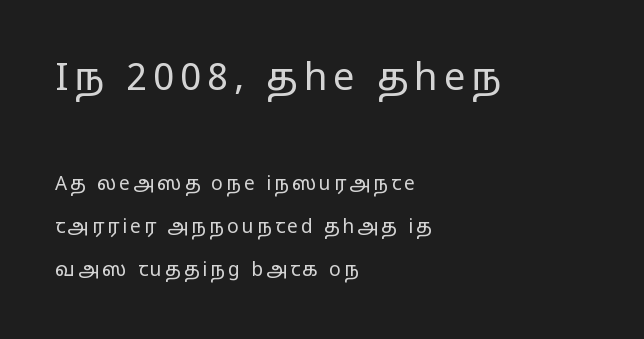
{"serif": "no", "italic": "no", "bold": "no", "weight": "regular", "width": "wide", "stroke_contrast": "low", "x_height": "medium", "monospaced": "no", "underline": "no", "align": "left", "line_spacing": "loose", "line_spacing_ratio": 2.27, "larger_block": "first", "size_ratio": 2.0, "glyph_px": 38}
